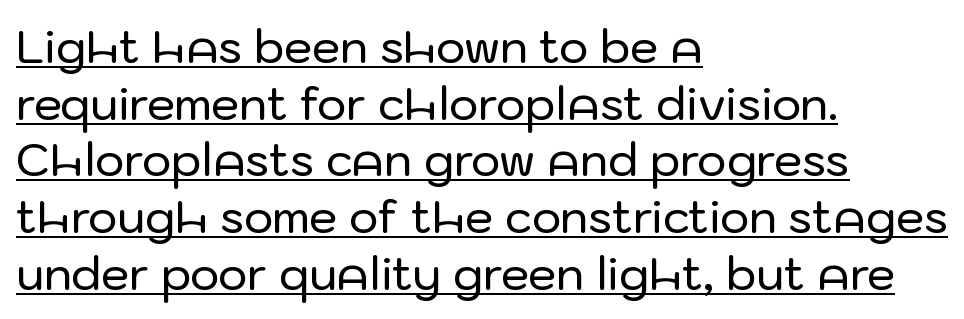
The image shows 45 px sans-serif type, upright; set left-aligned, normal line spacing (1.26x), normal letter spacing, underlined; low stroke contrast and a medium x-height.
